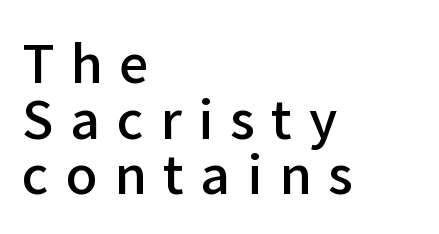
The image shows 52 px semibold sans-serif type, upright; set left-aligned, tight line spacing (1.07x), unusually wide letter spacing (+0.32 em), not underlined; low stroke contrast and a medium x-height.
